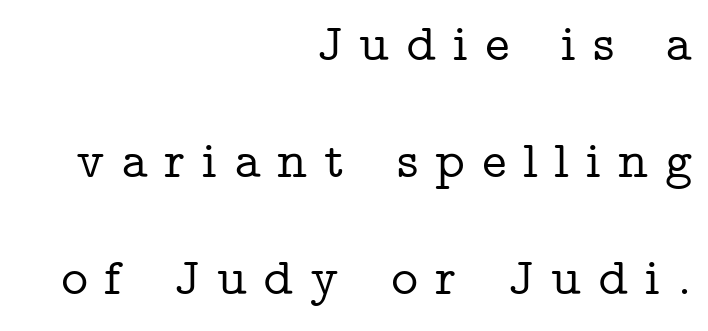
{"serif": "yes", "italic": "no", "width": "wide", "stroke_contrast": "low", "x_height": "medium", "monospaced": "no", "underline": "no", "align": "right", "line_spacing": "loose", "line_spacing_ratio": 2.25, "letter_spacing": "wide", "letter_spacing_em": 0.32, "glyph_px": 52}
